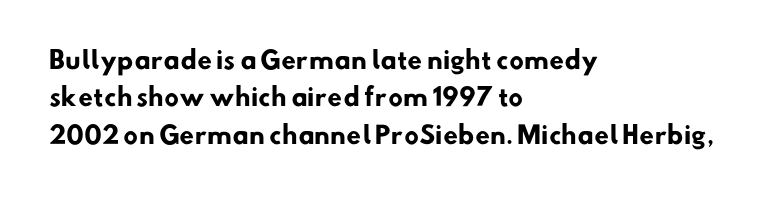
Q: Is the text bold? A: Yes.
Q: Is the text underlined? A: No.
Q: How is the paragraph aligned? A: Left-aligned.
Q: Is the spacing between letters normal or unusually wide? A: Normal.
Q: Is the spacing between lines tight, normal or loose? A: Normal.
